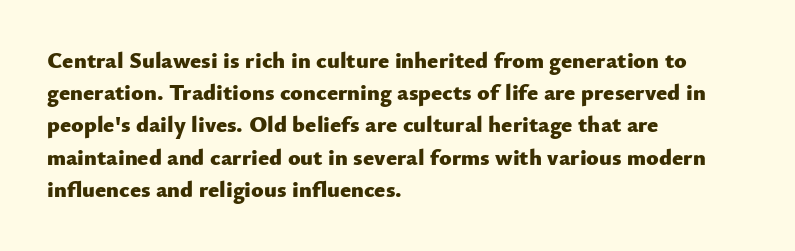
{"italic": "no", "bold": "yes", "underline": "no", "align": "left", "line_spacing": "normal", "line_spacing_ratio": 1.4, "letter_spacing": "normal", "letter_spacing_em": 0.0, "glyph_px": 23}
